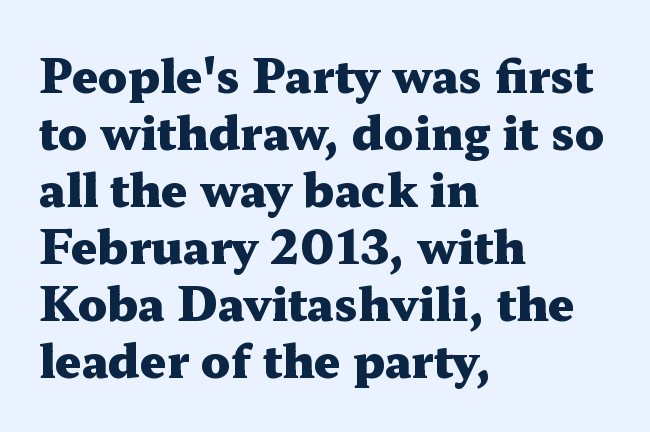
The image shows 46 px heavy, wide serif type, upright; set left-aligned, line spacing 1.24x, normal letter spacing, not underlined; medium stroke contrast and a medium x-height.
